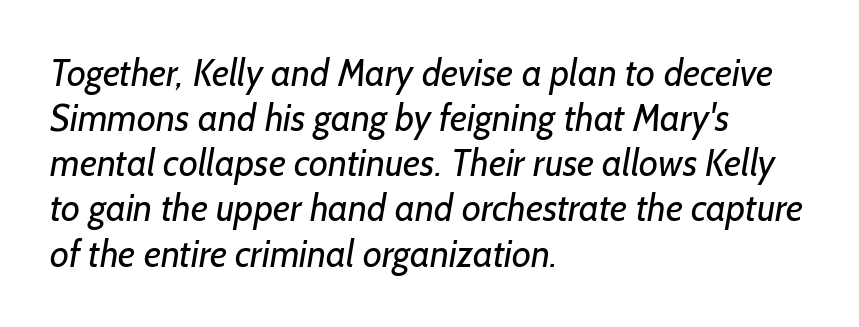
{"serif": "no", "bold": "no", "weight": "regular", "width": "normal", "stroke_contrast": "low", "x_height": "medium", "monospaced": "no", "underline": "no", "align": "left", "line_spacing_ratio": 1.22, "letter_spacing": "normal", "letter_spacing_em": 0.0, "glyph_px": 37}
